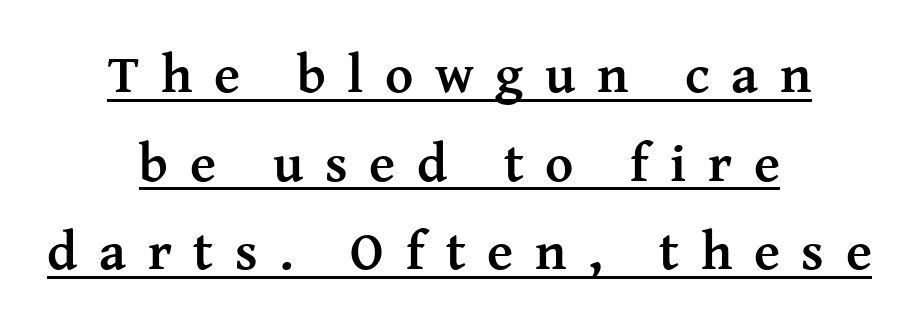
The image shows 54 px semibold serif type, upright; set centered, normal line spacing (1.64x), unusually wide letter spacing (+0.4 em), underlined; medium stroke contrast and a medium x-height.
